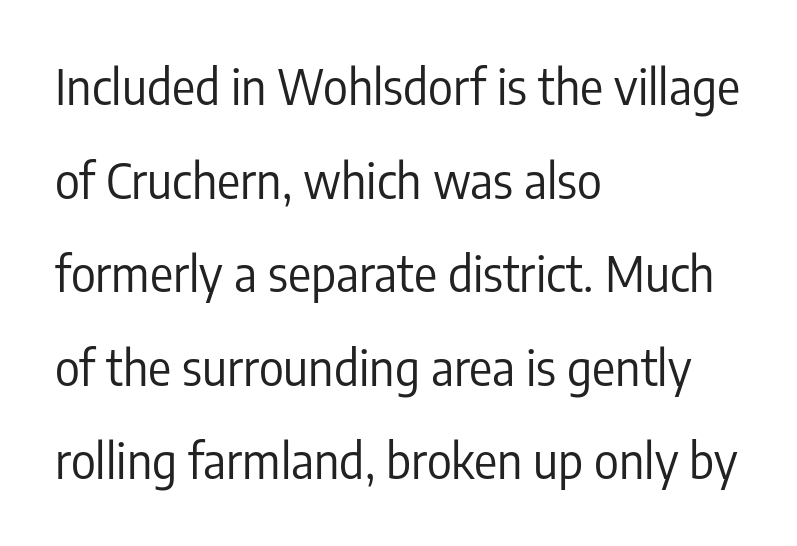
The image shows 48 px regular-weight, condensed sans-serif type, upright; set left-aligned, loose line spacing (1.95x), normal letter spacing, not underlined; low stroke contrast and a medium x-height.
